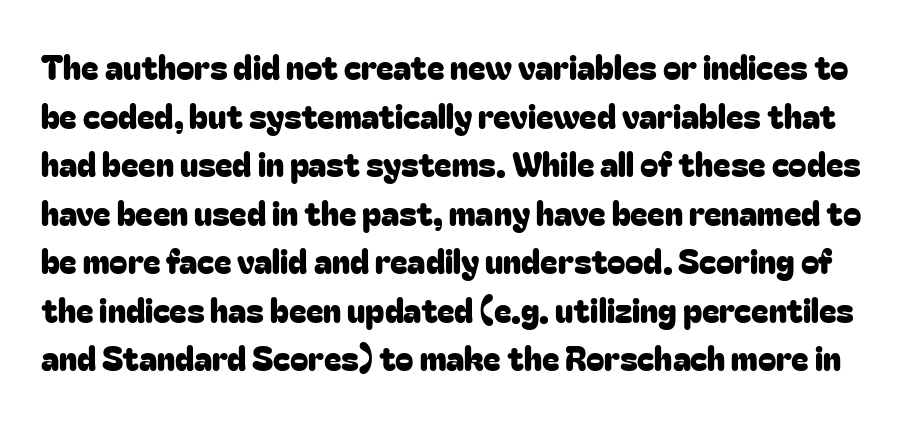
{"serif": "no", "italic": "no", "width": "normal", "stroke_contrast": "low", "x_height": "medium", "monospaced": "no", "underline": "no", "line_spacing": "normal", "line_spacing_ratio": 1.47, "letter_spacing": "normal", "letter_spacing_em": 0.0, "glyph_px": 33}
